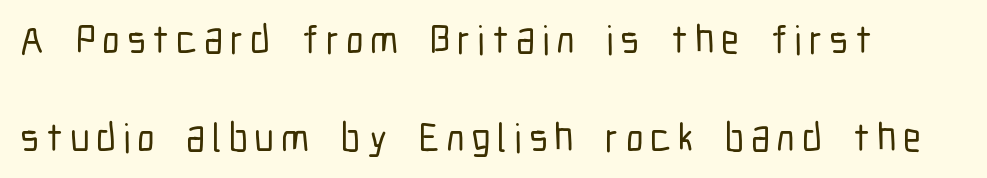
The image shows 40 px condensed sans-serif type, upright; set left-aligned, loose line spacing (2.45x), not underlined; low stroke contrast and a medium x-height.
